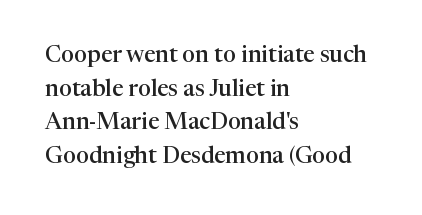
Is there any slant? The stems are plumb. Decoration check: the copy has no underline. Nothing unusual about the tracking: characters are spaced as the font intends. What weight is shown? A semibold, between regular and bold. The setting favours the left margin, as ordinary paragraphs usually do.
